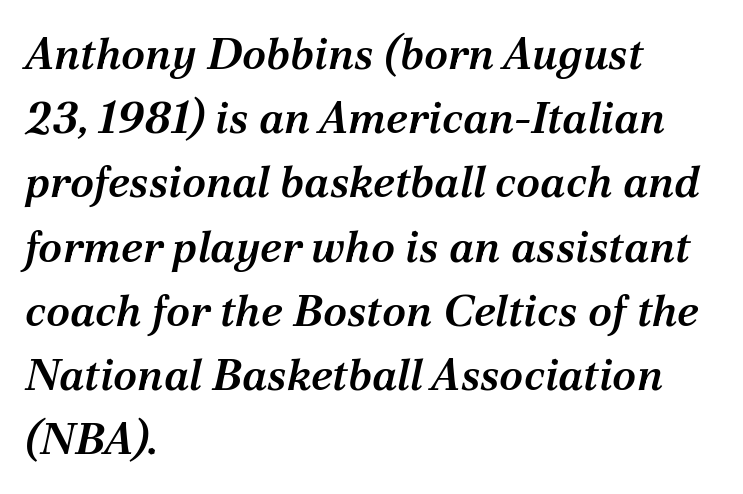
The image shows 44 px semibold serif type, italic (leaning right); set left-aligned, normal line spacing (1.46x), normal letter spacing, not underlined; medium stroke contrast and a medium x-height.
